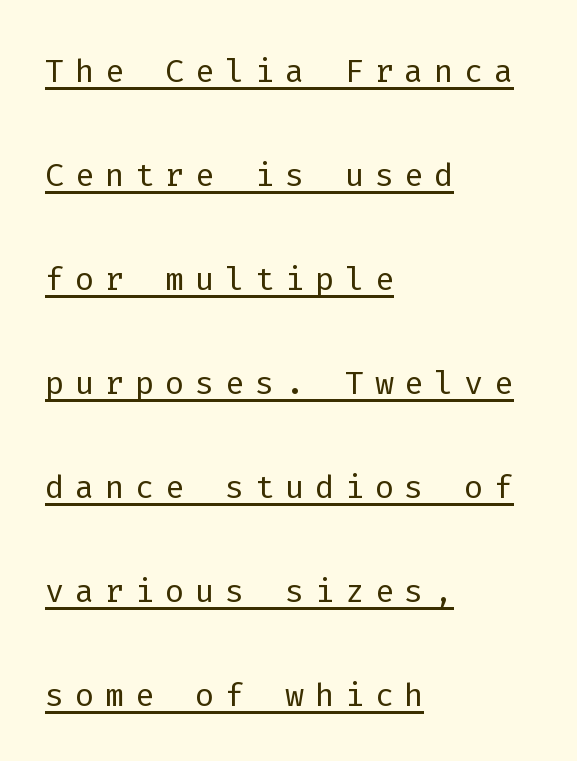
The image shows 45 px light sans-serif type, upright, monospaced; set left-aligned, loose line spacing (2.31x), unusually wide letter spacing (+0.24 em), underlined; low stroke contrast and a medium x-height.
